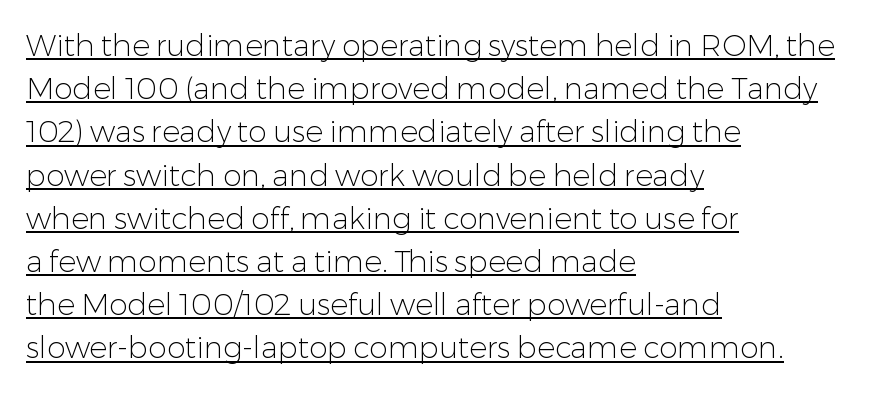
Q: Is the text bold? A: No.
Q: Is the text italic (slanted)? A: No, it is upright.
Q: Is the typeface a serif or a sans-serif typeface? A: Sans-serif.
Q: Is the text underlined? A: Yes.
Q: How is the paragraph aligned? A: Left-aligned.
Q: Is the spacing between letters normal or unusually wide? A: Normal.
Q: Is the spacing between lines tight, normal or loose? A: Normal.
Q: Width (condensed, normal, or wide)? A: Normal.
Q: Stroke contrast? A: Low.
Q: x-height? A: Medium.
Q: Monospaced? A: No.
